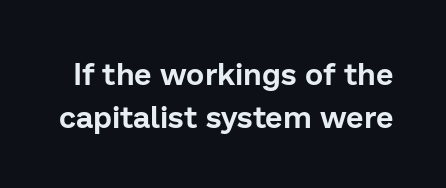
{"serif": "no", "italic": "no", "width": "normal", "stroke_contrast": "low", "x_height": "medium", "monospaced": "no", "underline": "no", "line_spacing": "normal", "line_spacing_ratio": 1.38, "letter_spacing": "normal", "letter_spacing_em": 0.0, "glyph_px": 31}
